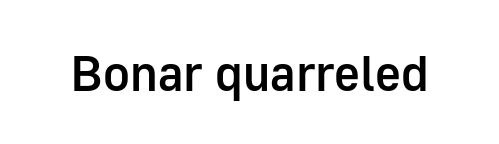
Q: Is the text bold? A: Semi-bold.
Q: Is the text italic (slanted)? A: No, it is upright.
Q: Is the typeface a serif or a sans-serif typeface? A: Sans-serif.
Q: Is the text underlined? A: No.
Q: Is the spacing between letters normal or unusually wide? A: Normal.
Q: Width (condensed, normal, or wide)? A: Normal.
Q: Stroke contrast? A: Low.
Q: x-height? A: Medium.
Q: Monospaced? A: No.
